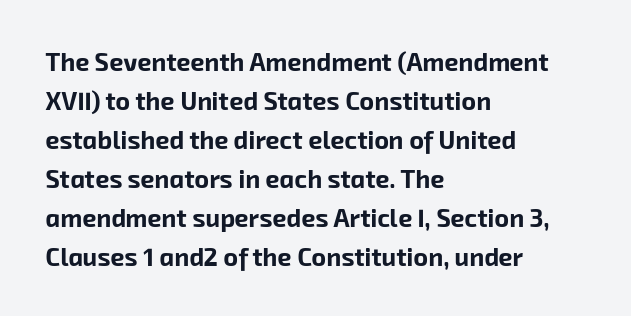
The area under the type is left untouched. Nobody touched the tracking dial on this one. Summary of vertical rhythm: regular, with standard interline spacing. These lines are set flush left with a ragged right edge. Typographic density is high because the face is bold.
